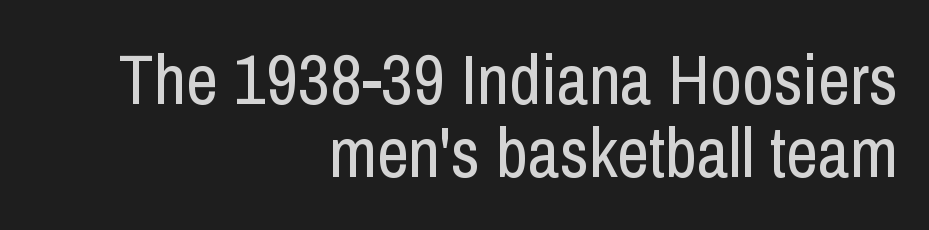
Q: Is the text bold? A: No.
Q: Is the text italic (slanted)? A: No, it is upright.
Q: Is the typeface a serif or a sans-serif typeface? A: Sans-serif.
Q: Is the text underlined? A: No.
Q: How is the paragraph aligned? A: Right-aligned.
Q: Is the spacing between letters normal or unusually wide? A: Normal.
Q: Is the spacing between lines tight, normal or loose? A: Tight.
Q: Width (condensed, normal, or wide)? A: Condensed.
Q: Stroke contrast? A: Low.
Q: x-height? A: Medium.
Q: Monospaced? A: No.
